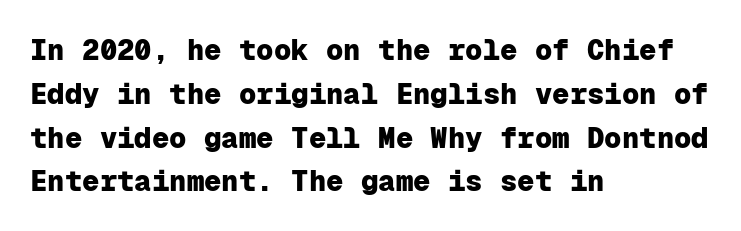
The rendering uses a moderate line-height, typical for paragraphs. Examine the stroke ends and you'll find no serifs. The passage shown is emphatically bold. A typesetter would call this monospace, since all characters share one set width.
